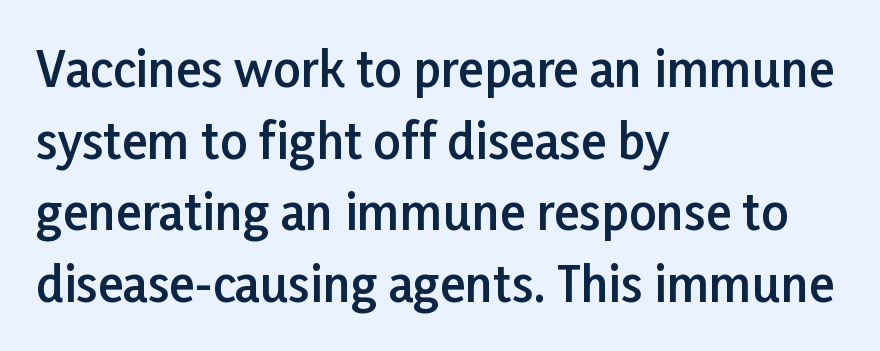
{"serif": "no", "italic": "no", "bold": "semi", "weight": "semibold", "width": "normal", "stroke_contrast": "low", "x_height": "medium", "monospaced": "no", "underline": "no", "align": "left", "line_spacing": "normal", "line_spacing_ratio": 1.49, "letter_spacing": "normal", "letter_spacing_em": 0.0, "glyph_px": 48}
